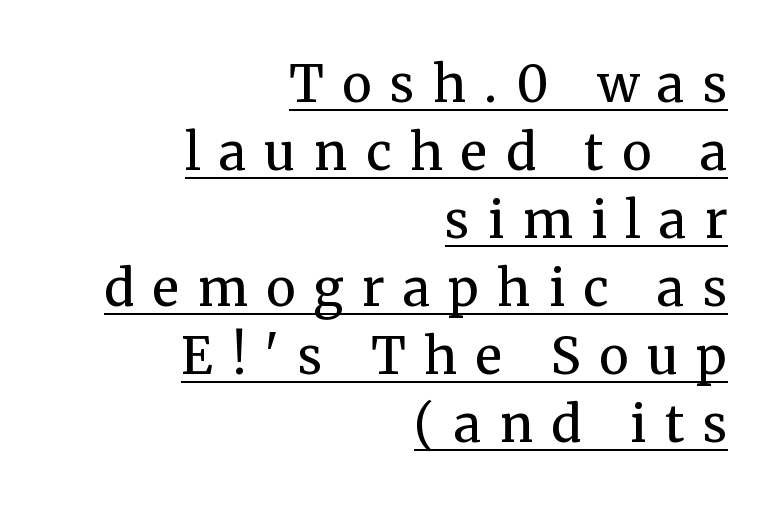
Q: Is the text bold? A: No.
Q: Is the text italic (slanted)? A: No, it is upright.
Q: Is the typeface a serif or a sans-serif typeface? A: Serif.
Q: Is the text underlined? A: Yes.
Q: How is the paragraph aligned? A: Right-aligned.
Q: Is the spacing between letters normal or unusually wide? A: Unusually wide.
Q: Is the spacing between lines tight, normal or loose? A: Normal.
Q: Width (condensed, normal, or wide)? A: Normal.
Q: Stroke contrast? A: Medium.
Q: x-height? A: Medium.
Q: Monospaced? A: No.
